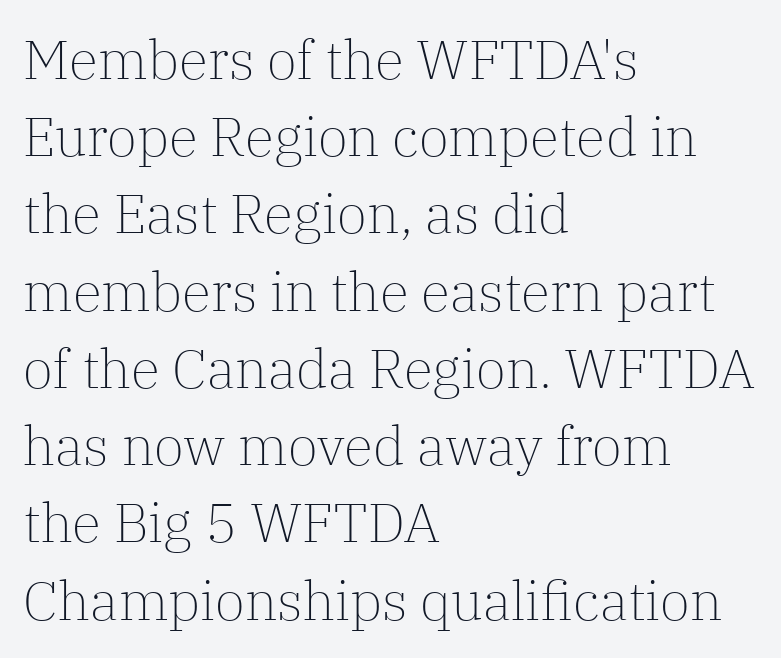
Every stem runs plumb, perpendicular to the baseline. No word sits above an underline. Heaviness? Minimal to ordinary, like unemphasized prose. Spacing between characters is what you'd get straight out of the box.
